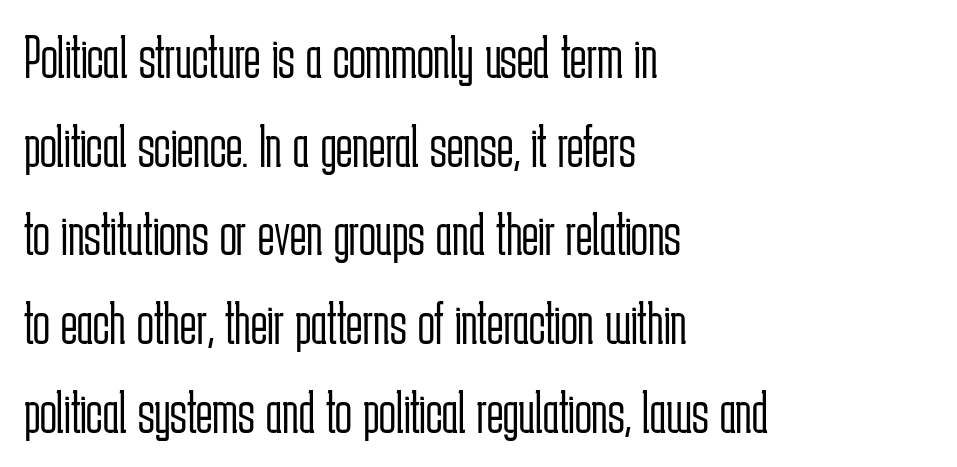
Characters remain perfectly vertical along every line. Any mark beneath the type? The region is blank. Stems and bowls with no extra thickness — not bold. In terms of letterspacing, this is plain default setting.
